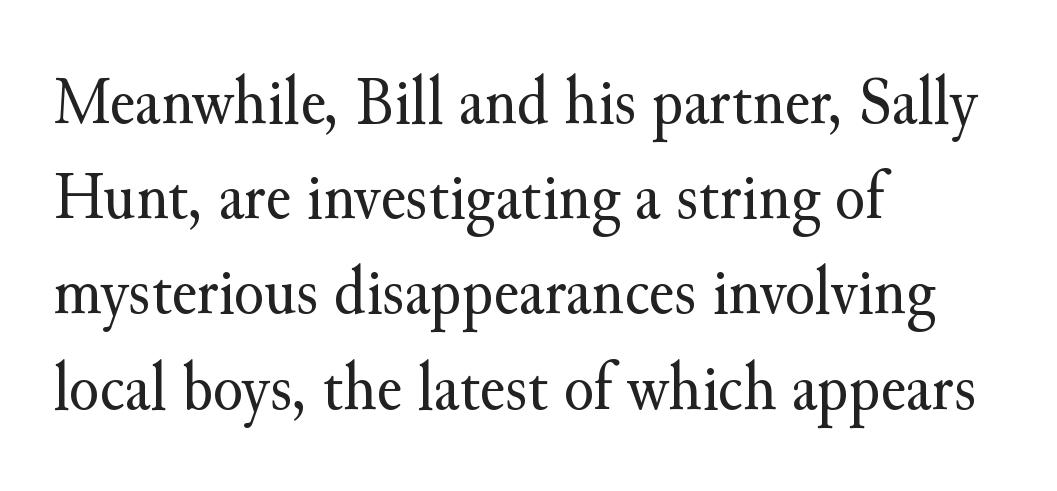
The image shows 69 px regular-weight serif type, upright; set left-aligned, normal line spacing (1.38x), normal letter spacing, not underlined; medium stroke contrast and a small x-height.
